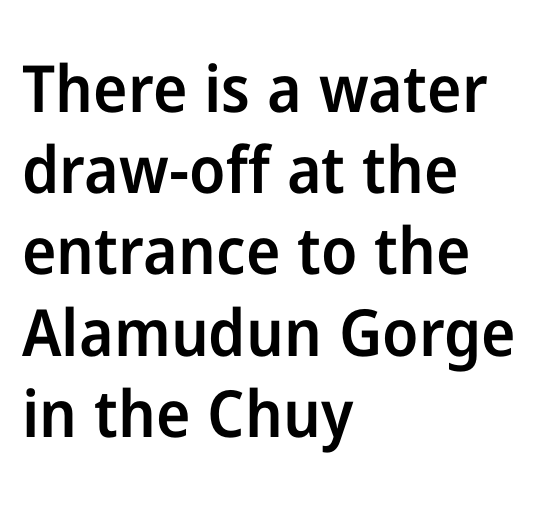
The image shows 65 px semibold sans-serif type, upright; set left-aligned, normal line spacing (1.25x), normal letter spacing, not underlined; low stroke contrast and a medium x-height.
